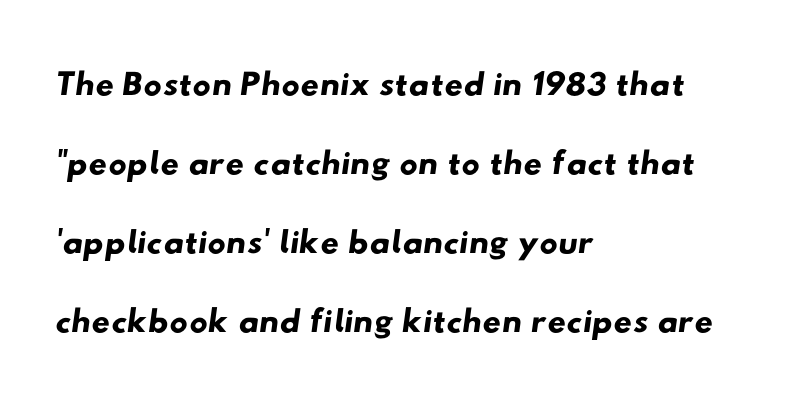
{"serif": "no", "width": "wide", "stroke_contrast": "low", "x_height": "small", "monospaced": "no", "underline": "no", "align": "left", "line_spacing": "normal", "line_spacing_ratio": 1.55, "letter_spacing": "normal", "letter_spacing_em": 0.0, "glyph_px": 51}
